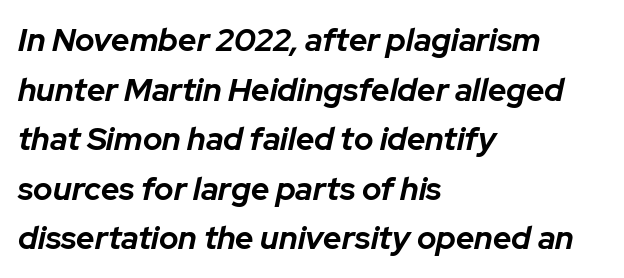
The letters sit at their default tracking, neither squeezed nor spread. Does the lettering tilt? It does — this is italic. You could not count columns in this text — the font is proportionally spaced. The passage is arranged the way most books set body copy — flush left.
